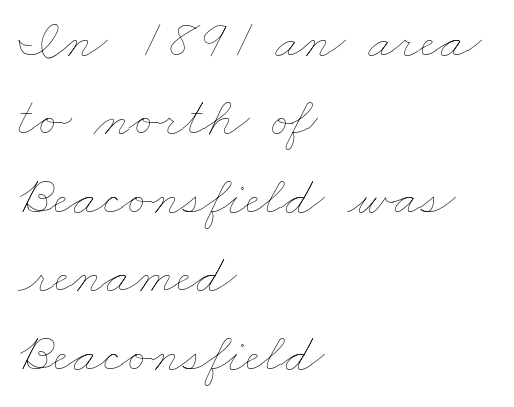
Q: Is the text bold? A: No.
Q: Is the text underlined? A: No.
Q: How is the paragraph aligned? A: Left-aligned.
Q: Is the spacing between letters normal or unusually wide? A: Normal.
Q: Is the spacing between lines tight, normal or loose? A: Normal.
Q: Width (condensed, normal, or wide)? A: Wide.
Q: Stroke contrast? A: Low.
Q: x-height? A: Small.
Q: Monospaced? A: No.
